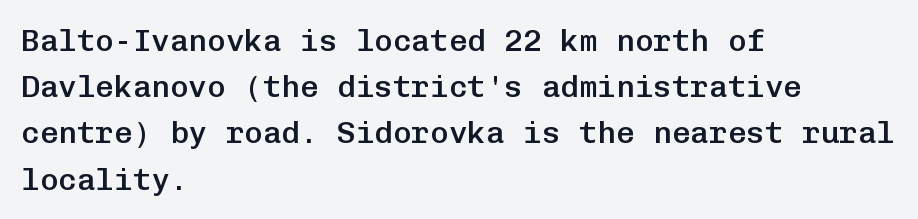
The image shows 31 px semibold sans-serif type, upright, monospaced; set left-aligned, normal line spacing (1.49x), normal letter spacing, not underlined; low stroke contrast and a medium x-height.
